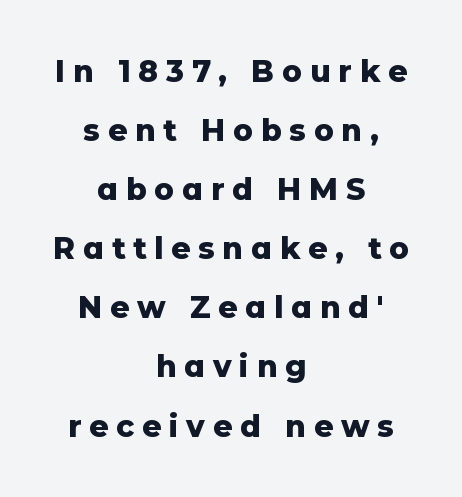
The image shows 30 px heavy sans-serif type, upright; set centered, loose line spacing (1.97x), unusually wide letter spacing (+0.26 em), not underlined; low stroke contrast and a medium x-height.
